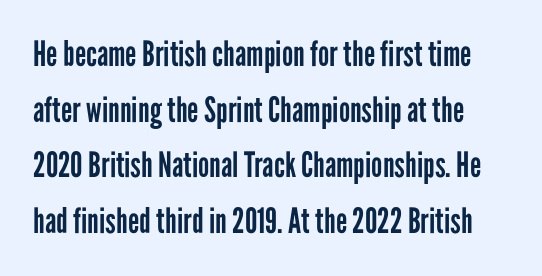
A typesetter would label this face a sans. Students, note that the glyphs here touch the page at normal intervals. The specimen omits any rule beneath the text block's lines. Proportional: the letters do not fall into vertical columns.
